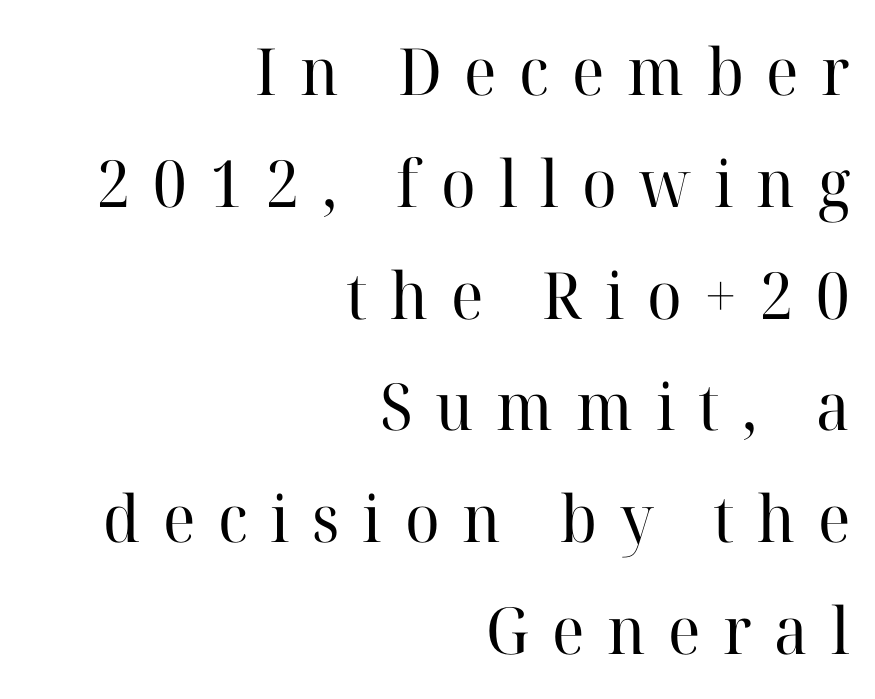
{"serif": "yes", "italic": "no", "bold": "no", "weight": "regular", "width": "normal", "stroke_contrast": "high", "x_height": "medium", "monospaced": "no", "underline": "no", "align": "right", "line_spacing_ratio": 1.72, "letter_spacing": "wide", "letter_spacing_em": 0.35, "glyph_px": 65}
